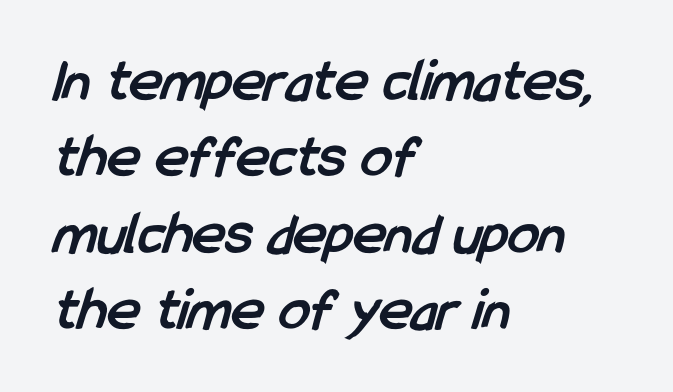
{"serif": "no", "bold": "yes", "weight": "semibold", "width": "condensed", "stroke_contrast": "low", "x_height": "medium", "monospaced": "no", "underline": "no", "align": "left", "line_spacing_ratio": 1.23, "letter_spacing": "normal", "letter_spacing_em": 0.0, "glyph_px": 62}
